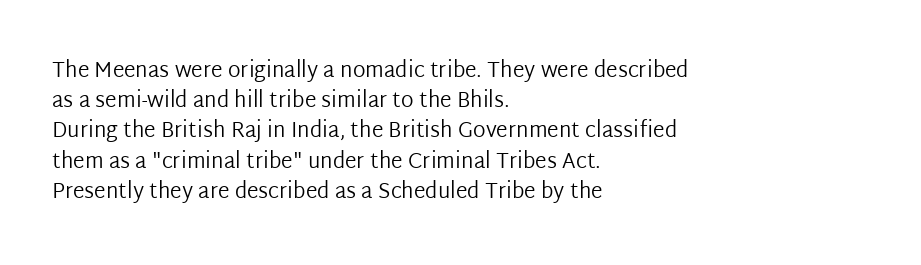
{"italic": "no", "bold": "no", "underline": "no", "align": "left", "line_spacing": "normal", "line_spacing_ratio": 1.44, "letter_spacing": "normal", "letter_spacing_em": 0.0, "glyph_px": 21}
